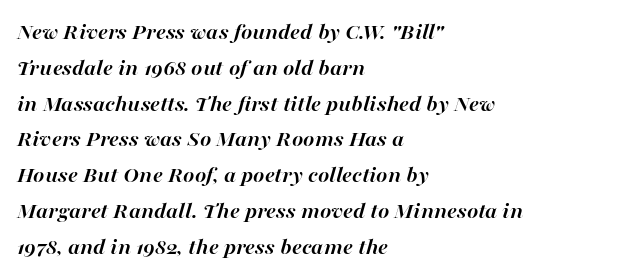
The image shows 24 px bold type, italic (leaning right); set left-aligned, normal line spacing (1.49x), normal letter spacing, not underlined.
